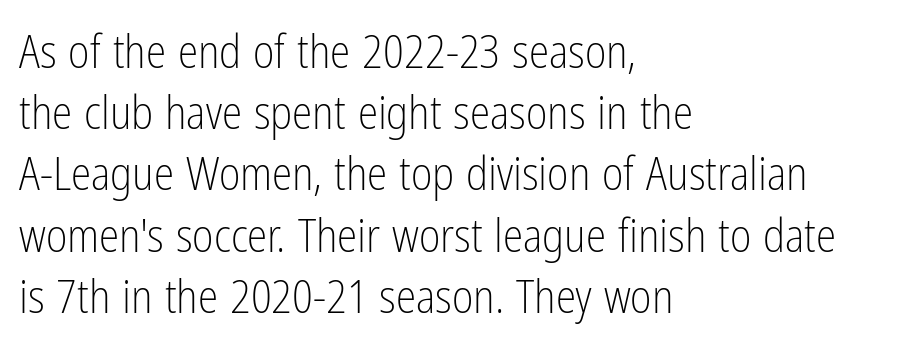
{"serif": "no", "italic": "no", "bold": "no", "weight": "light", "width": "condensed", "stroke_contrast": "low", "x_height": "medium", "monospaced": "no", "underline": "no", "align": "left", "line_spacing": "normal", "line_spacing_ratio": 1.33, "letter_spacing": "normal", "letter_spacing_em": 0.0, "glyph_px": 46}
